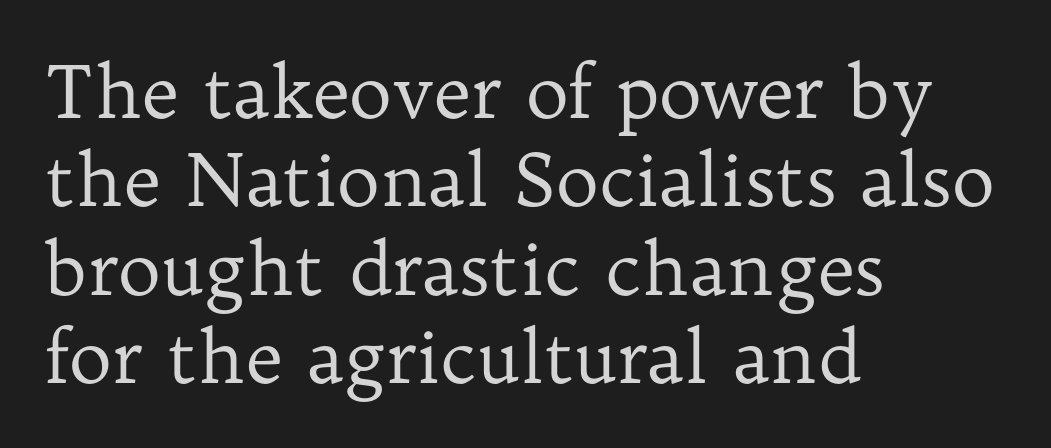
{"serif": "yes", "italic": "no", "bold": "no", "weight": "regular", "width": "normal", "stroke_contrast": "low", "x_height": "medium", "monospaced": "no", "underline": "no", "align": "left", "line_spacing_ratio": 1.21, "letter_spacing": "normal", "letter_spacing_em": 0.0, "glyph_px": 73}
